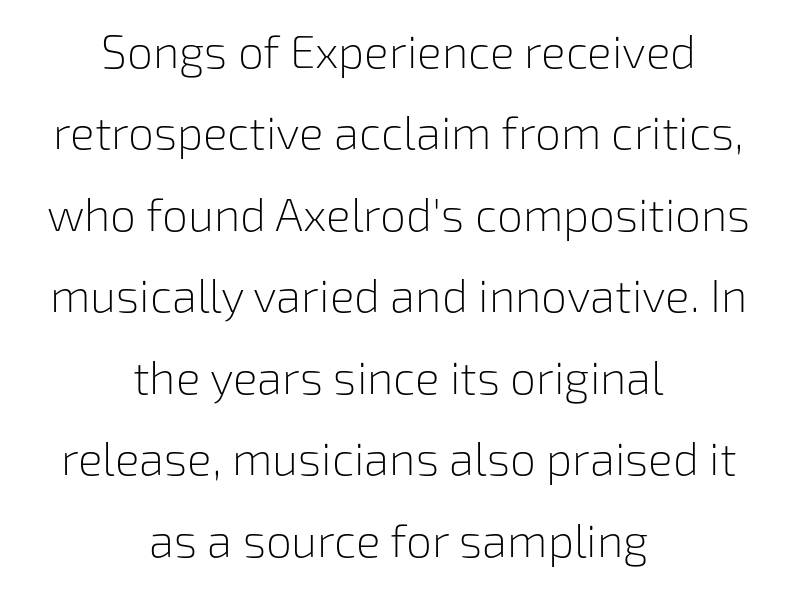
The image shows 46 px light sans-serif type, upright; set centered, line spacing 1.77x, normal letter spacing, not underlined; low stroke contrast and a medium x-height.
